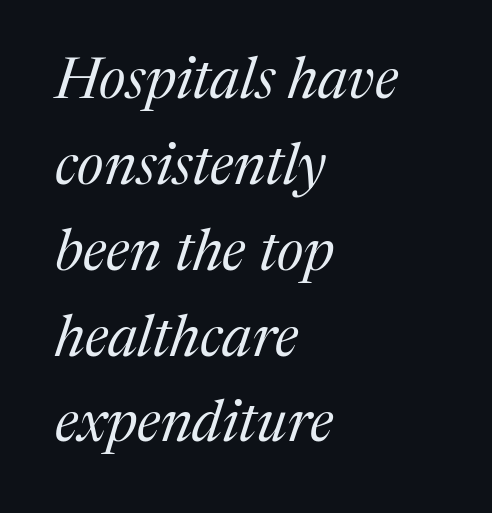
{"serif": "yes", "italic": "yes", "lean": "right", "slant_degrees": 17, "bold": "no", "weight": "regular", "width": "normal", "stroke_contrast": "medium", "x_height": "medium", "monospaced": "no", "underline": "no", "align": "left", "line_spacing": "normal", "line_spacing_ratio": 1.48, "letter_spacing": "normal", "letter_spacing_em": 0.0, "glyph_px": 58}
